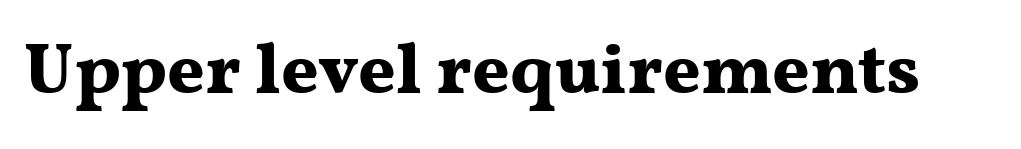
The image shows 72 px bold, wide serif type, upright; set normal letter spacing, not underlined; medium stroke contrast and a medium x-height.
